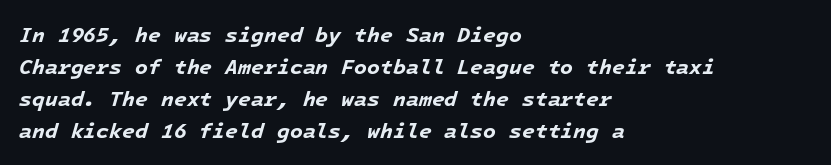
The image shows 21 px bold type, italic (leaning right); set left-aligned, normal line spacing (1.53x), normal letter spacing, not underlined.
